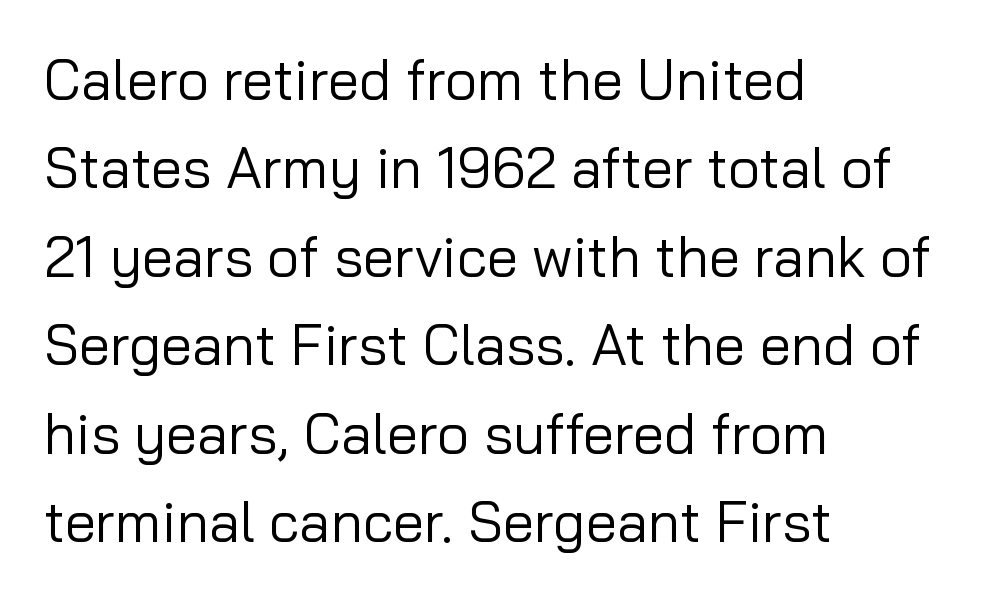
Q: Is the text bold? A: No.
Q: Is the text italic (slanted)? A: No, it is upright.
Q: Is the typeface a serif or a sans-serif typeface? A: Sans-serif.
Q: Is the text underlined? A: No.
Q: How is the paragraph aligned? A: Left-aligned.
Q: Is the spacing between letters normal or unusually wide? A: Normal.
Q: Is the spacing between lines tight, normal or loose? A: Normal.
Q: Width (condensed, normal, or wide)? A: Normal.
Q: Stroke contrast? A: Low.
Q: x-height? A: Medium.
Q: Monospaced? A: No.
